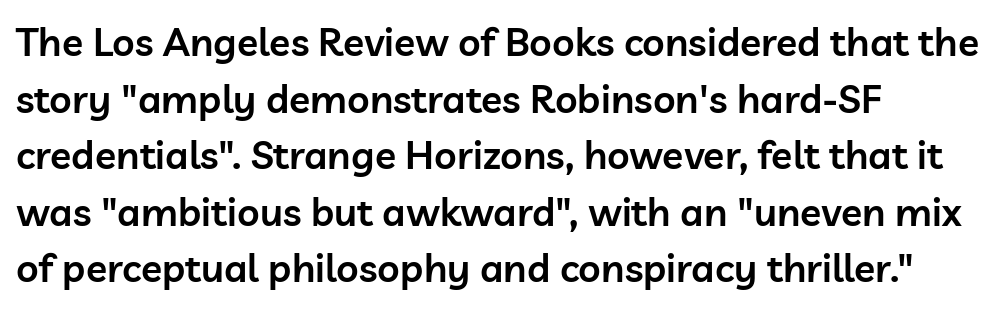
The rendering uses a semibold face; strokes are thickened but not to full bold. The passage shown has conventional tracking throughout. This sample has the flowing, uneven cadence of proportional lettering. Underlining? Definitely not there. A student would call this left alignment; a typographer would say flush left, rag right. Each letter's strokes conclude bluntly, with no projecting serifs.
